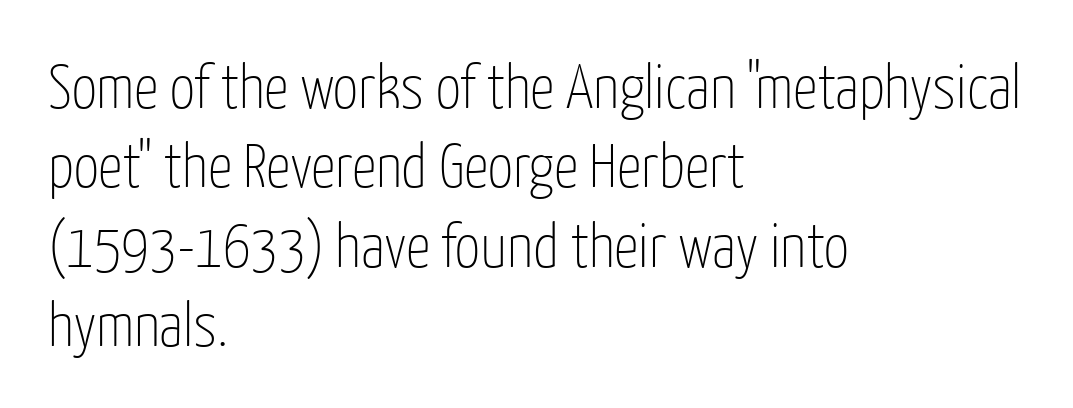
{"serif": "no", "italic": "no", "bold": "no", "weight": "thin", "width": "condensed", "stroke_contrast": "low", "x_height": "medium", "monospaced": "no", "underline": "no", "align": "left", "line_spacing": "normal", "line_spacing_ratio": 1.28, "letter_spacing": "normal", "letter_spacing_em": 0.0, "glyph_px": 62}
